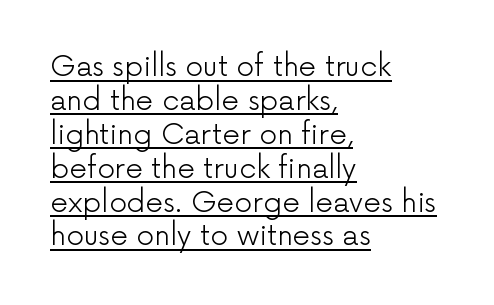
Heaviness? Minimal to ordinary, like unemphasized prose. The rendering uses natural spacing where letterforms have individual widths. The letters carry no serifs — their stems end cleanly without finishing strokes. Caption: lettering with a line underneath.
